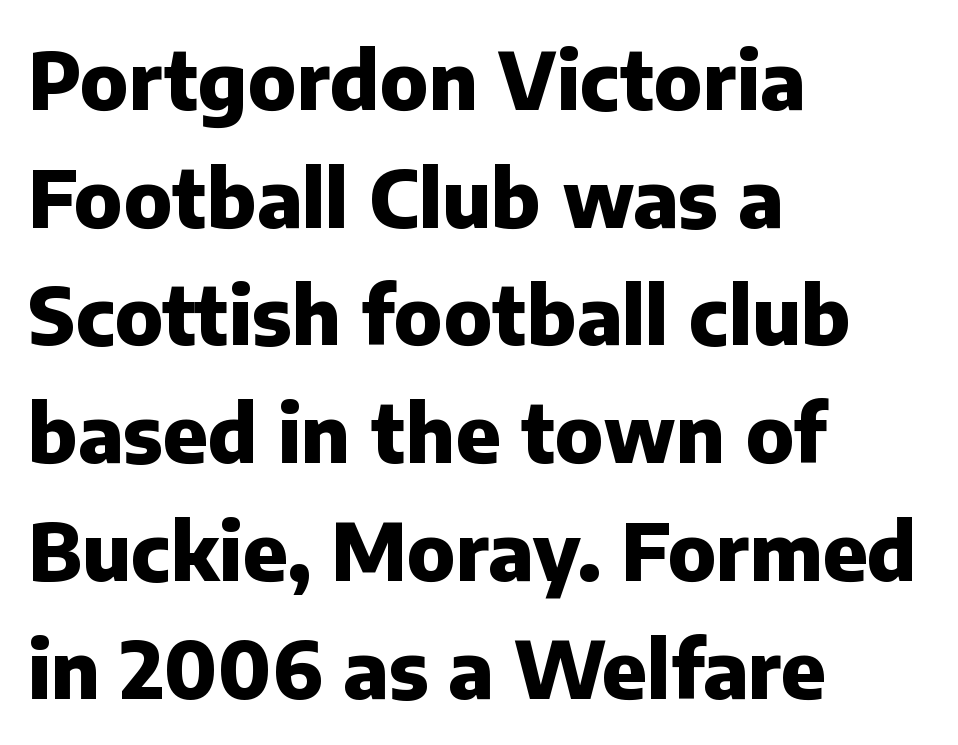
{"serif": "no", "italic": "no", "bold": "yes", "weight": "heavy", "width": "normal", "stroke_contrast": "low", "x_height": "medium", "monospaced": "no", "underline": "no", "align": "left", "line_spacing": "normal", "line_spacing_ratio": 1.49, "letter_spacing": "normal", "letter_spacing_em": 0.0, "glyph_px": 79}
